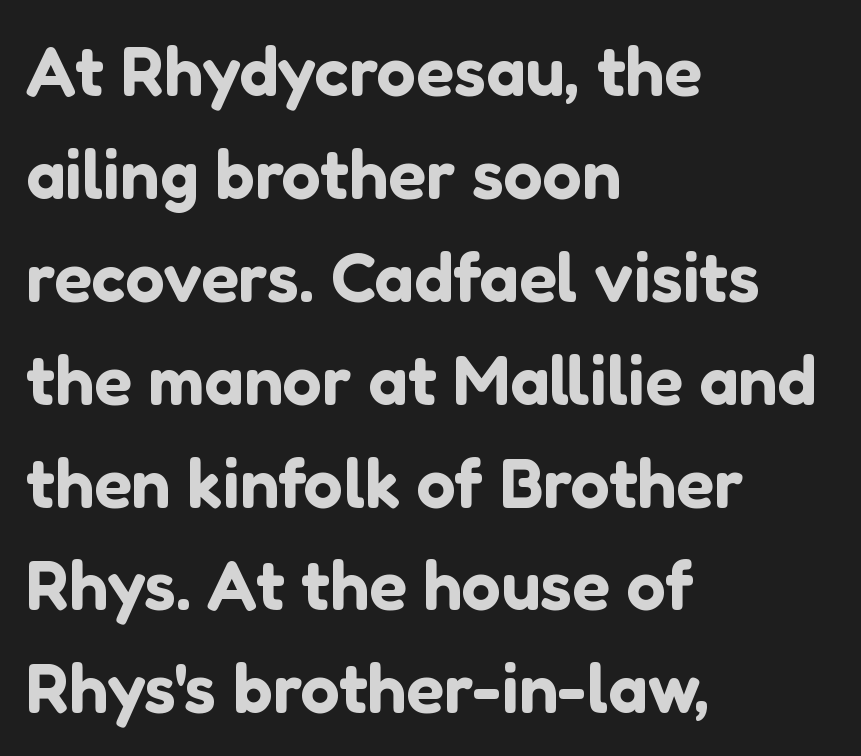
{"serif": "no", "italic": "no", "width": "normal", "stroke_contrast": "low", "x_height": "medium", "monospaced": "no", "underline": "no", "align": "left", "line_spacing": "normal", "line_spacing_ratio": 1.47, "letter_spacing": "normal", "letter_spacing_em": 0.0, "glyph_px": 70}
